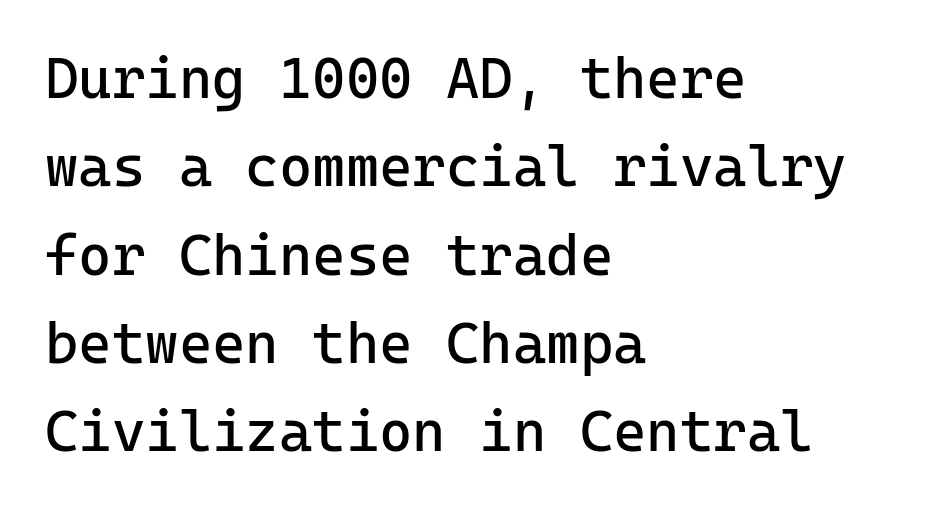
All the whitespace from short lines collects on the right. Is this a sans? Yes — the strokes have no serifs. The area under the type is left untouched. The passage shown has conventional tracking throughout. Each stroke keeps to a modest, everyday thickness or less.
